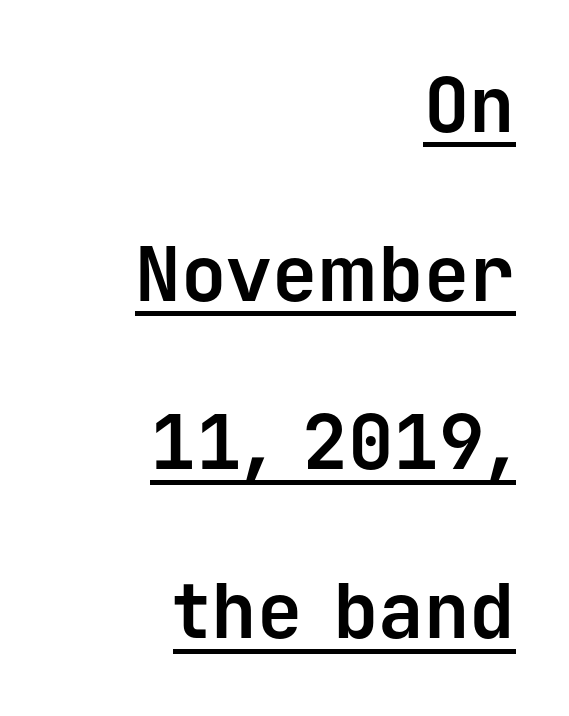
The image shows 76 px bold sans-serif type, upright, monospaced; set right-aligned, loose line spacing (2.22x), normal letter spacing, underlined; low stroke contrast and a medium x-height.
